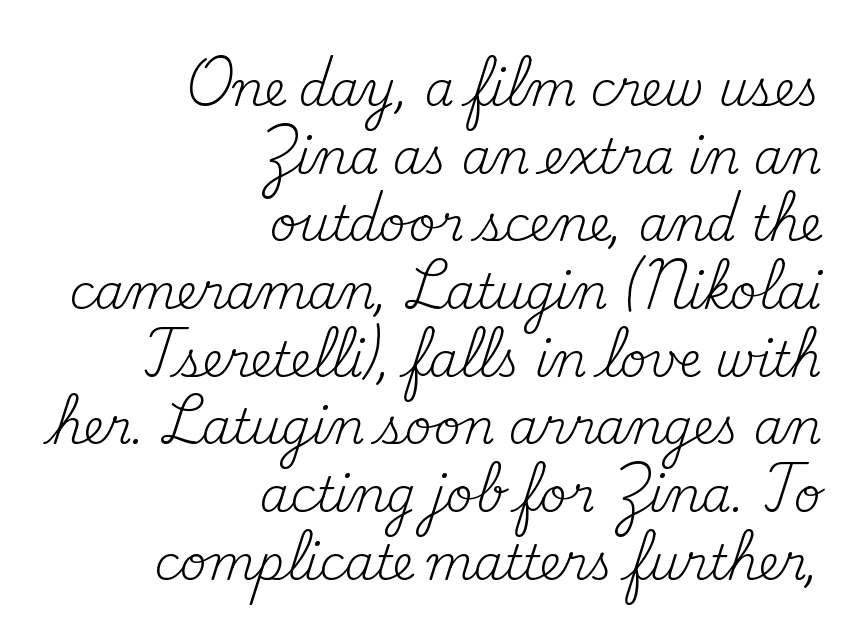
The image shows 47 px regular-weight serif type; set right-aligned, normal line spacing (1.44x), normal letter spacing, not underlined; medium stroke contrast and a small x-height.
